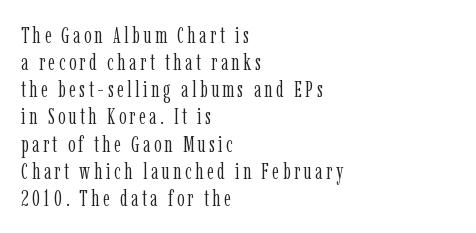
{"italic": "no", "bold": "no", "underline": "no", "align": "left", "line_spacing_ratio": 1.18, "glyph_px": 23}
